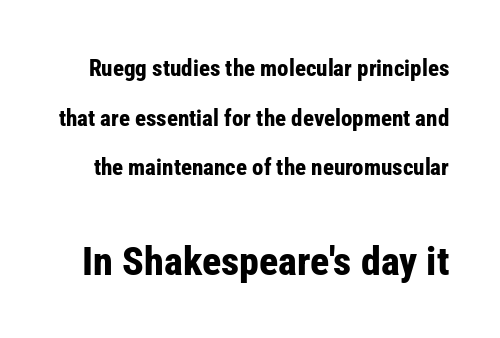
Q: Is the text bold? A: Yes.
Q: Is the text italic (slanted)? A: No, it is upright.
Q: Is the typeface a serif or a sans-serif typeface? A: Sans-serif.
Q: Is the text underlined? A: No.
Q: Is the spacing between letters normal or unusually wide? A: Normal.
Q: Is the spacing between lines tight, normal or loose? A: Loose.
Q: Which block of text is set in a larger size, the first (top) or the second (bottom)? A: The second (bottom) one.
Q: Width (condensed, normal, or wide)? A: Condensed.
Q: Stroke contrast? A: Low.
Q: x-height? A: Medium.
Q: Monospaced? A: No.
